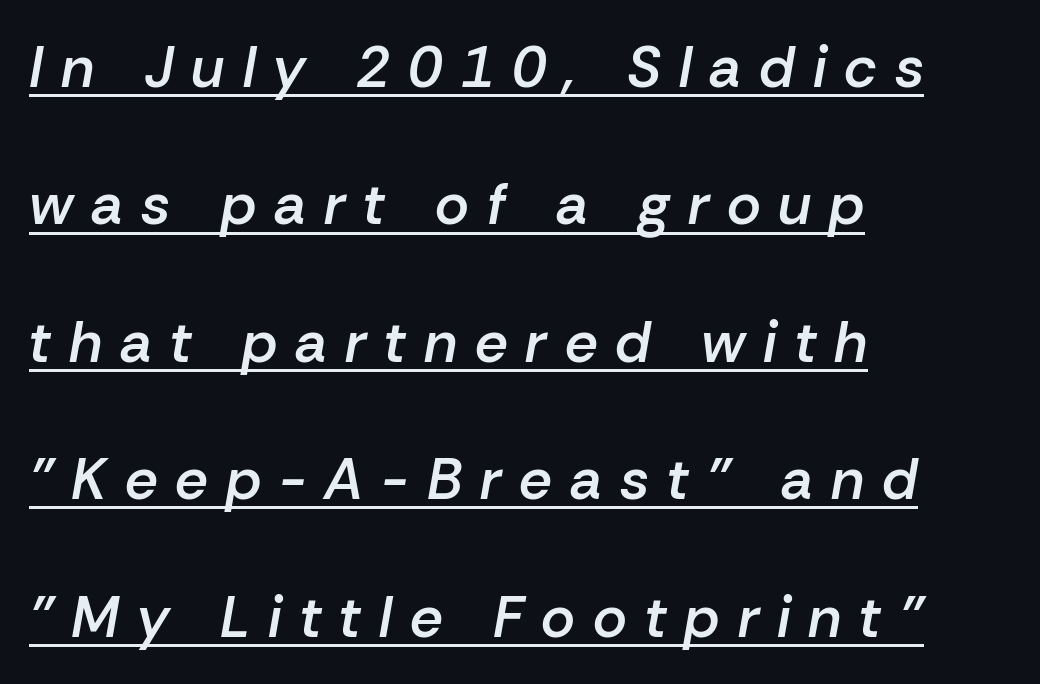
Q: Is the text bold? A: Semi-bold.
Q: Is the text italic (slanted)? A: Yes, it leans right by about 10 degrees.
Q: Is the text underlined? A: Yes.
Q: How is the paragraph aligned? A: Left-aligned.
Q: Is the spacing between letters normal or unusually wide? A: Unusually wide.
Q: Is the spacing between lines tight, normal or loose? A: Loose.
Q: Width (condensed, normal, or wide)? A: Normal.
Q: Stroke contrast? A: Low.
Q: x-height? A: Medium.
Q: Monospaced? A: No.
